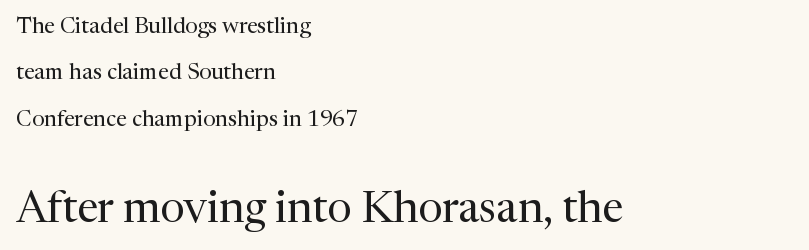
Spacing between characters is what you'd get straight out of the box. Clear beneath every line of the passage. The font sits on the lighter half of the weight spectrum, regular included. The axis of the letterforms is exactly vertical.
